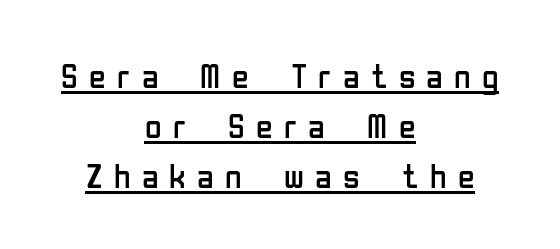
Designer's note — italics off, roman on. Varying glyph widths throughout — classic text-font behaviour. The lines in this sample share a center point and differ in where they start and stop. You could only call the tracking loose — the letters float apart. The space between consecutive lines is moderate. Grotesque or geometric, the face here clearly has no serifs.
